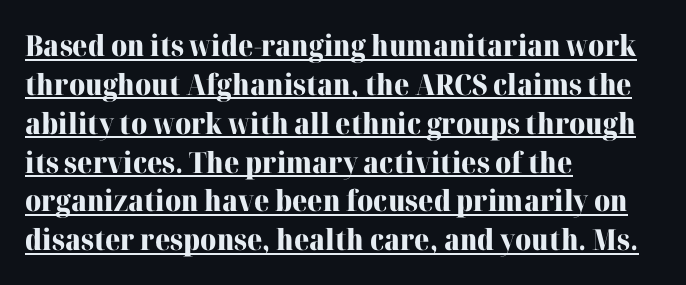
{"serif": "yes", "italic": "no", "bold": "yes", "weight": "heavy", "width": "normal", "stroke_contrast": "high", "x_height": "medium", "monospaced": "no", "underline": "yes", "align": "left", "line_spacing": "normal", "line_spacing_ratio": 1.34, "letter_spacing": "normal", "letter_spacing_em": 0.0, "glyph_px": 29}
